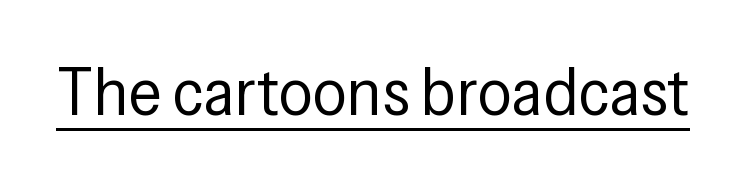
The image shows 68 px regular-weight, condensed sans-serif type, upright; set normal letter spacing, underlined; low stroke contrast and a medium x-height.
